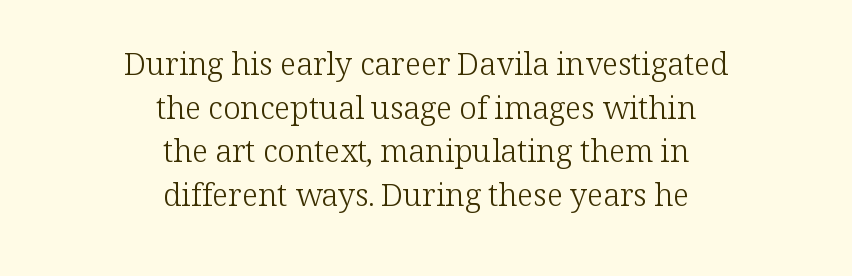
Q: Is the text bold? A: No.
Q: Is the text italic (slanted)? A: No, it is upright.
Q: Is the typeface a serif or a sans-serif typeface? A: Serif.
Q: Is the text underlined? A: No.
Q: How is the paragraph aligned? A: Centered.
Q: Is the spacing between letters normal or unusually wide? A: Normal.
Q: Is the spacing between lines tight, normal or loose? A: Normal.
Q: Width (condensed, normal, or wide)? A: Normal.
Q: Stroke contrast? A: Low.
Q: x-height? A: Medium.
Q: Monospaced? A: No.
